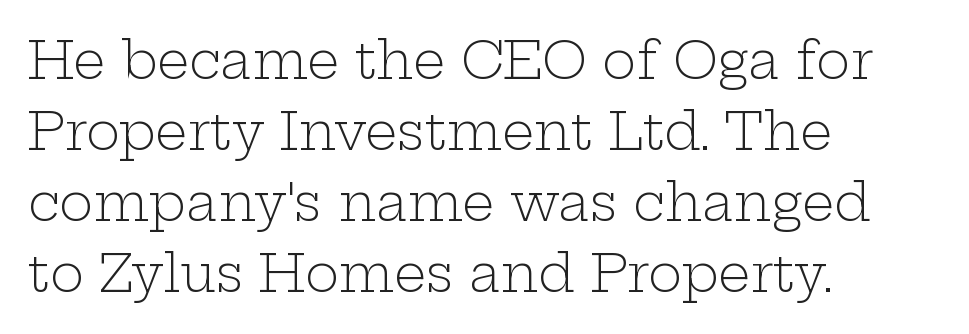
You can tell from the footed stems that serif type was used. Regarding leading, the lines here are spaced in the standard way. Style check: upright. A clean baseline with only descenders dipping below it. Compared with typical body copy, the letter spacing here is the same.
